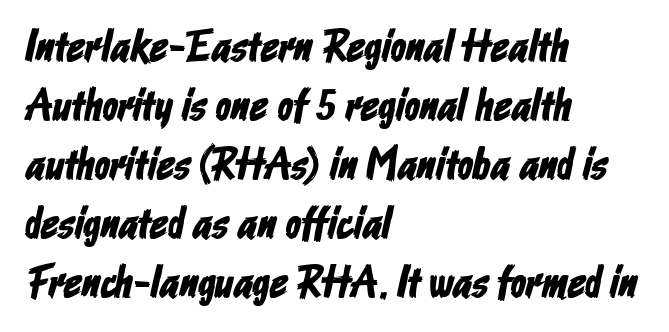
The image shows 45 px condensed sans-serif type; set left-aligned, normal line spacing (1.31x), normal letter spacing, not underlined; low stroke contrast and a medium x-height.
